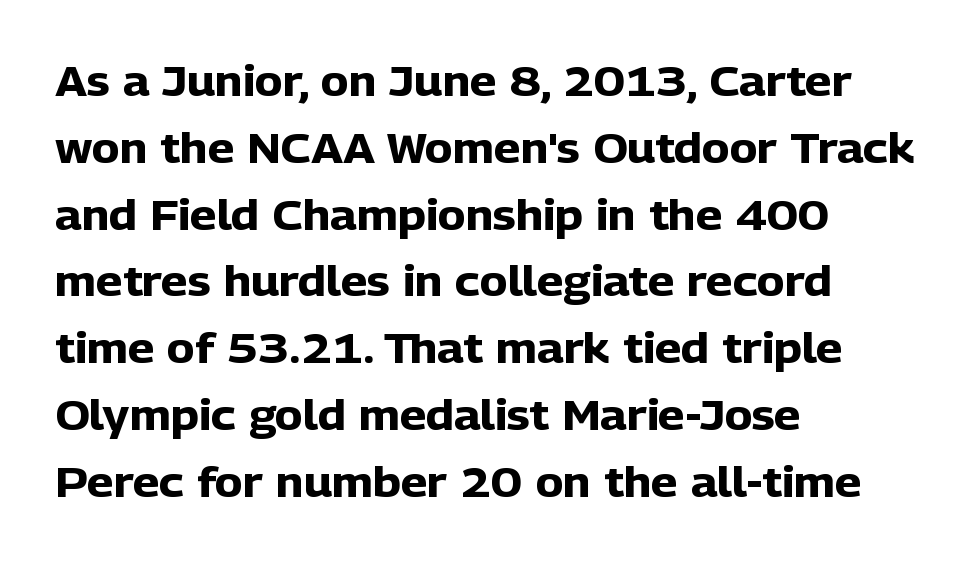
Q: Is the text bold? A: Yes.
Q: Is the text italic (slanted)? A: No, it is upright.
Q: Is the typeface a serif or a sans-serif typeface? A: Sans-serif.
Q: Is the text underlined? A: No.
Q: How is the paragraph aligned? A: Left-aligned.
Q: Is the spacing between letters normal or unusually wide? A: Normal.
Q: Is the spacing between lines tight, normal or loose? A: Normal.
Q: Width (condensed, normal, or wide)? A: Normal.
Q: Stroke contrast? A: Low.
Q: x-height? A: Medium.
Q: Monospaced? A: No.
